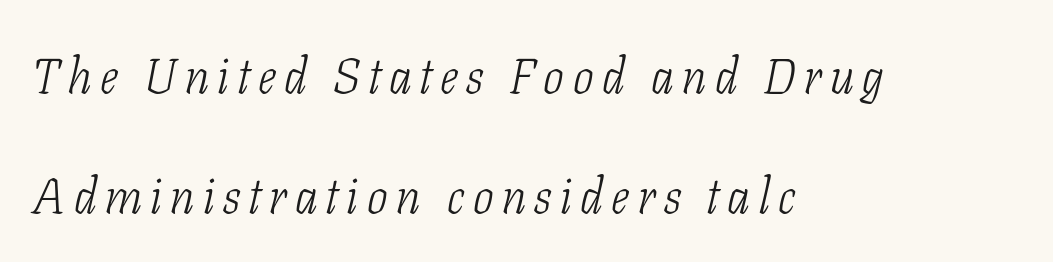
{"serif": "yes", "italic": "yes", "lean": "right", "slant_degrees": 11, "bold": "no", "weight": "light", "width": "condensed", "stroke_contrast": "low", "x_height": "medium", "monospaced": "no", "underline": "no", "align": "left", "line_spacing": "loose", "line_spacing_ratio": 2.45, "glyph_px": 49}
